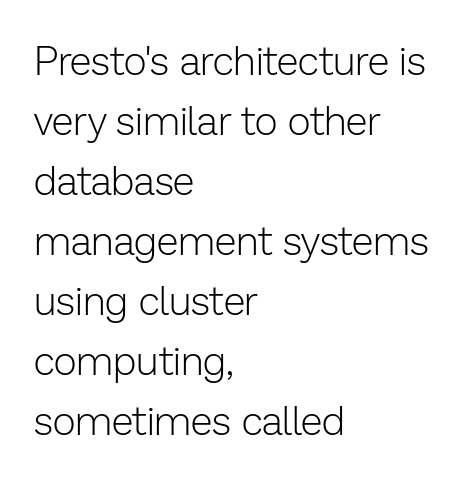
Q: Is the text bold? A: No.
Q: Is the text italic (slanted)? A: No, it is upright.
Q: Is the typeface a serif or a sans-serif typeface? A: Sans-serif.
Q: Is the text underlined? A: No.
Q: How is the paragraph aligned? A: Left-aligned.
Q: Is the spacing between letters normal or unusually wide? A: Normal.
Q: Is the spacing between lines tight, normal or loose? A: Normal.
Q: Width (condensed, normal, or wide)? A: Normal.
Q: Stroke contrast? A: Low.
Q: x-height? A: Medium.
Q: Monospaced? A: No.
